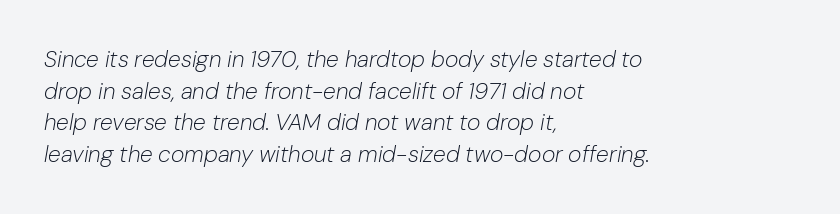
{"italic": "yes", "lean": "right", "slant_degrees": 10, "bold": "no", "underline": "no", "align": "left", "line_spacing": "normal", "line_spacing_ratio": 1.37, "letter_spacing": "normal", "letter_spacing_em": 0.0, "glyph_px": 23}
